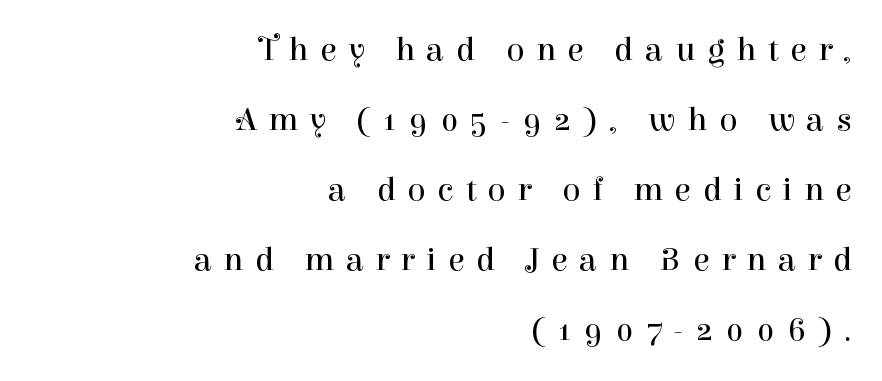
There is plenty of visible air inserted between adjacent glyphs. The characters are drawn with everyday or finer stroke widths. Reading down the column, the eye jumps a long way to each next line. The rendering uses natural spacing where letterforms have individual widths.
